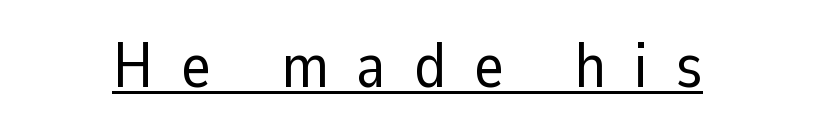
The image shows 63 px regular-weight sans-serif type, upright; set unusually wide letter spacing (+0.44 em), underlined; low stroke contrast and a medium x-height.
